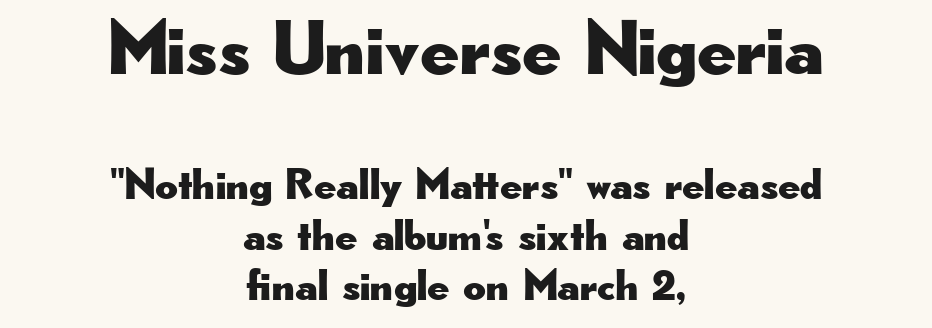
The image shows 77 px wide sans-serif type, upright; set centered, tight line spacing (1.15x), normal letter spacing, not underlined; the first (top) block is 1.75x larger; low stroke contrast and a small x-height.
